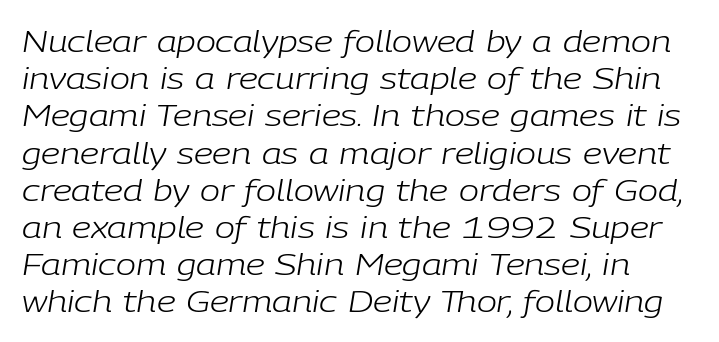
{"italic": "yes", "lean": "right", "slant_degrees": 9, "bold": "no", "weight": "light", "width": "normal", "stroke_contrast": "low", "x_height": "medium", "monospaced": "no", "underline": "no", "line_spacing_ratio": 1.24, "letter_spacing": "normal", "letter_spacing_em": 0.0, "glyph_px": 30}
